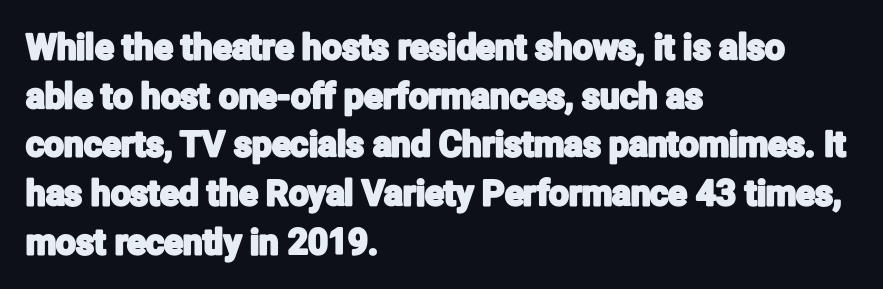
This sample uses an upright cut, with every glyph sitting square on the baseline. Short note: letters normally spaced. Descenders are the only things crossing below the line. A typesetter would call this proportional, since set widths differ per character. Each line starts at the same left margin while the right side varies.
